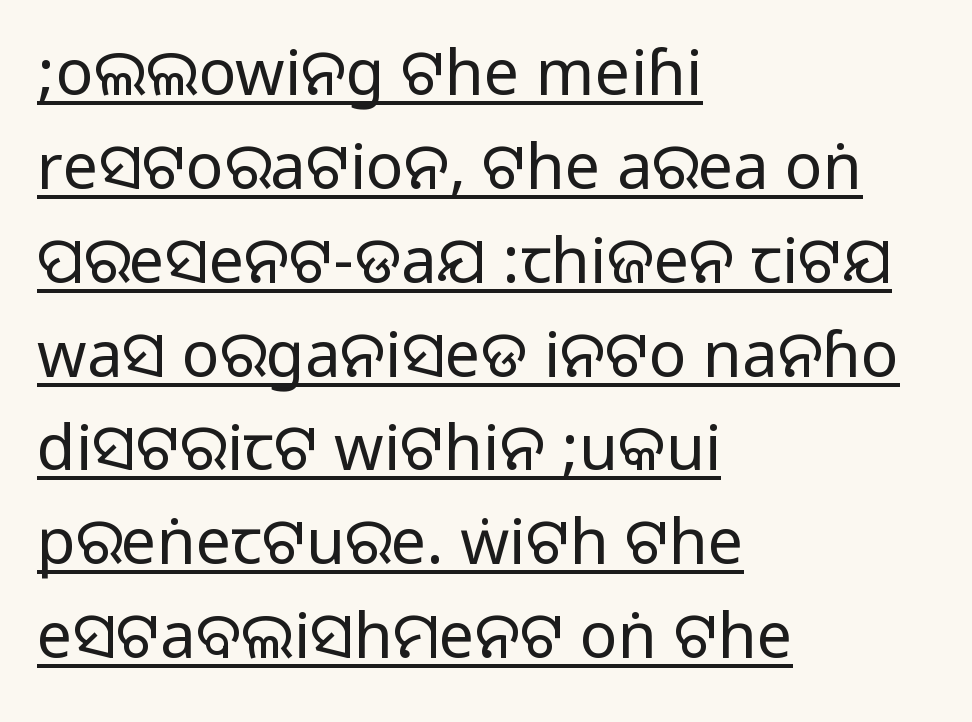
Q: Is the text italic (slanted)? A: No, it is upright.
Q: Is the typeface a serif or a sans-serif typeface? A: Sans-serif.
Q: Is the text underlined? A: Yes.
Q: How is the paragraph aligned? A: Left-aligned.
Q: Is the spacing between letters normal or unusually wide? A: Normal.
Q: Is the spacing between lines tight, normal or loose? A: Normal.
Q: Width (condensed, normal, or wide)? A: Normal.
Q: Stroke contrast? A: Medium.
Q: Monospaced? A: No.
